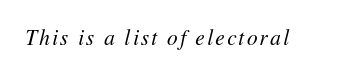
Q: Is the text bold? A: No.
Q: Is the text italic (slanted)? A: Yes, it leans right by about 11 degrees.
Q: Is the text underlined? A: No.
